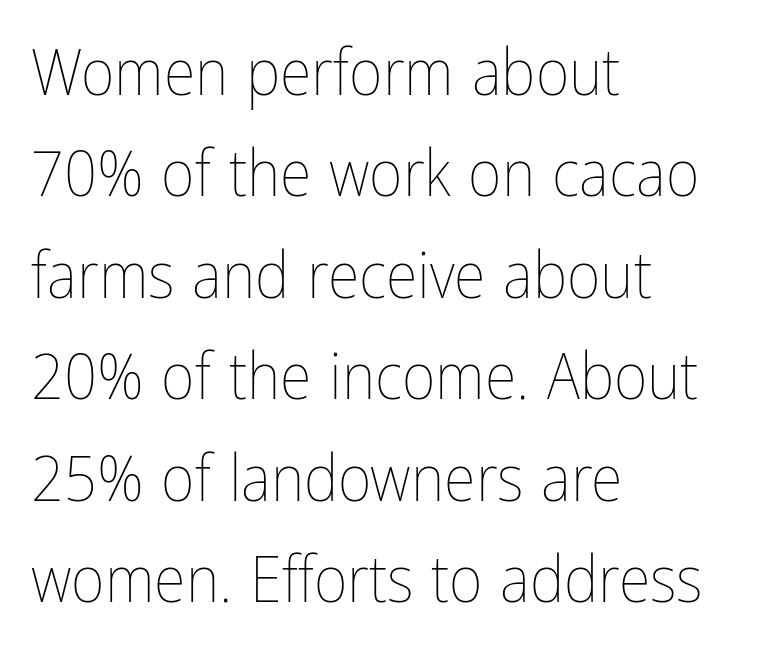
The image shows 65 px thin, condensed type, upright; set left-aligned, normal line spacing (1.56x), normal letter spacing, not underlined; low stroke contrast and a medium x-height.
